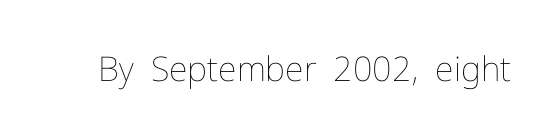
{"italic": "no", "bold": "no", "weight": "thin", "width": "normal", "stroke_contrast": "low", "x_height": "medium", "monospaced": "no", "underline": "no", "letter_spacing": "normal", "letter_spacing_em": 0.0, "glyph_px": 34}
